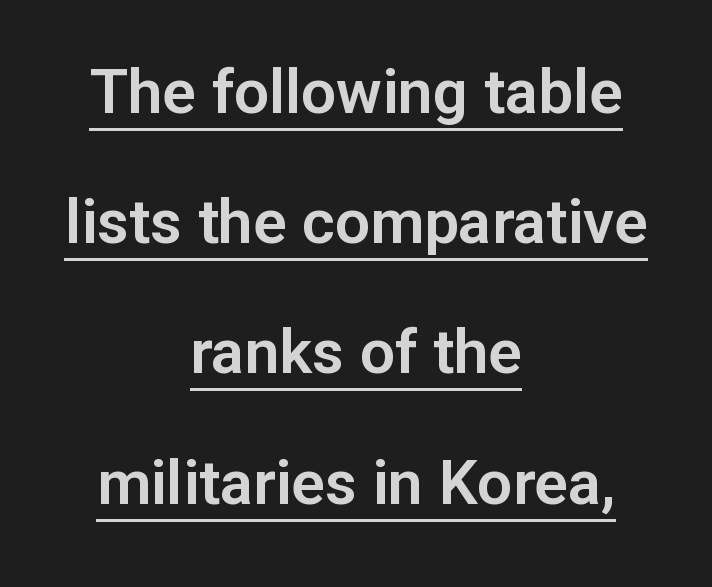
{"serif": "no", "italic": "no", "width": "normal", "stroke_contrast": "low", "x_height": "medium", "monospaced": "no", "underline": "yes", "align": "center", "line_spacing": "loose", "line_spacing_ratio": 2.1, "letter_spacing": "normal", "letter_spacing_em": 0.0, "glyph_px": 62}
